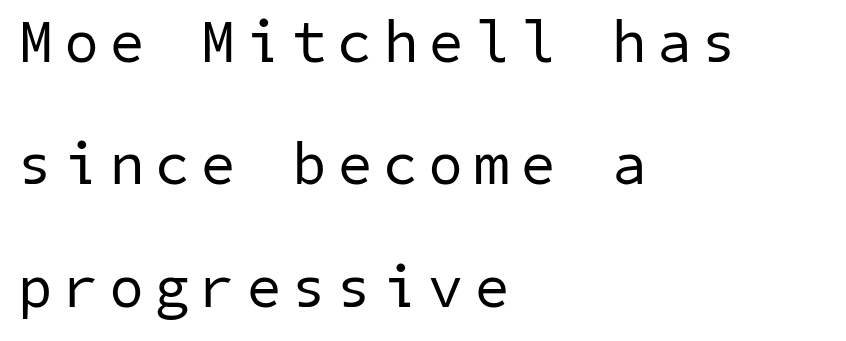
{"serif": "no", "bold": "no", "weight": "regular", "width": "normal", "stroke_contrast": "low", "x_height": "medium", "underline": "no", "align": "left", "line_spacing": "loose", "line_spacing_ratio": 2.04, "letter_spacing": "wide", "letter_spacing_em": 0.21, "glyph_px": 60}
